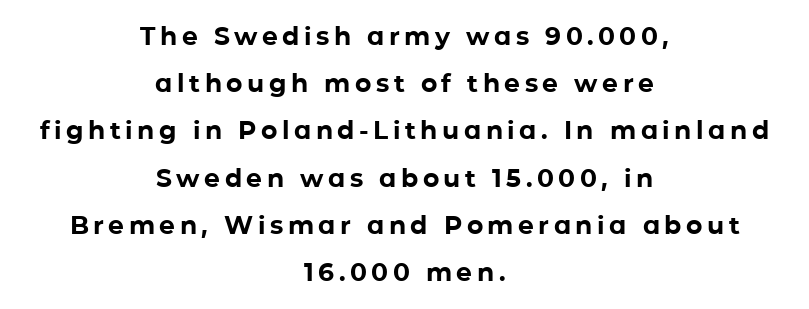
This rendering uses center alignment, leaving both contours irregular but symmetric. Heavy, bold letterforms. The words here are not underlined. The letters stand upright; this is a roman face.
